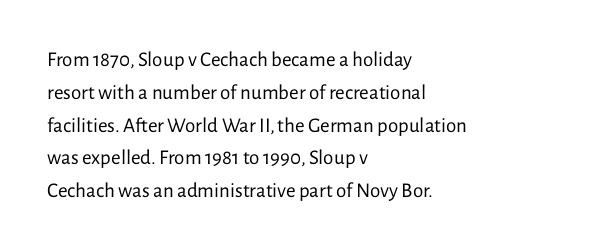
Q: Is the text bold? A: No.
Q: Is the text italic (slanted)? A: No, it is upright.
Q: Is the text underlined? A: No.
Q: How is the paragraph aligned? A: Left-aligned.
Q: Is the spacing between letters normal or unusually wide? A: Normal.
Q: Is the spacing between lines tight, normal or loose? A: Normal.
